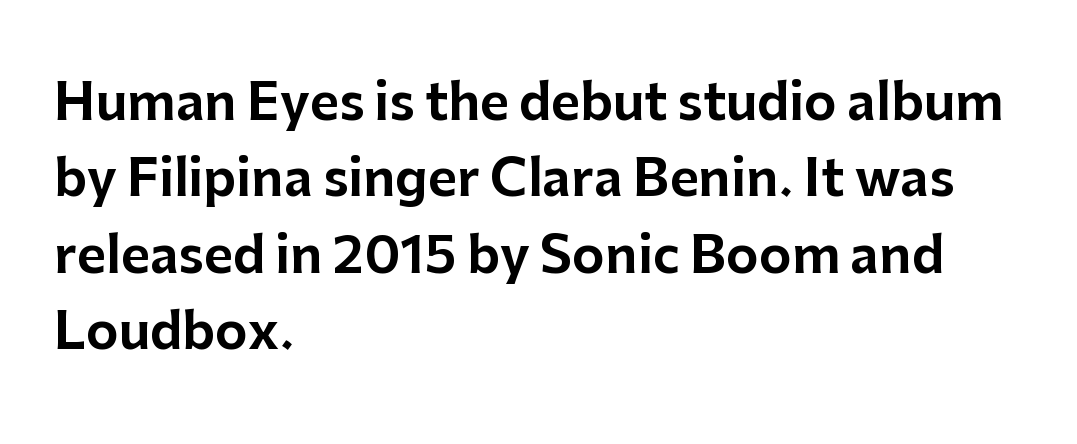
The image shows 50 px sans-serif type, upright; set left-aligned, normal line spacing (1.53x), normal letter spacing, not underlined; low stroke contrast and a medium x-height.
